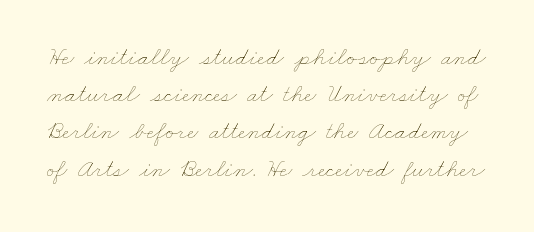
Vertical stems look standard width or narrower in stroke. Each word holds together tightly as a unit, with standard inter-letter gaps. Check the space under the baseline: it is left empty. Each new line begins a customary step beneath the previous one.
